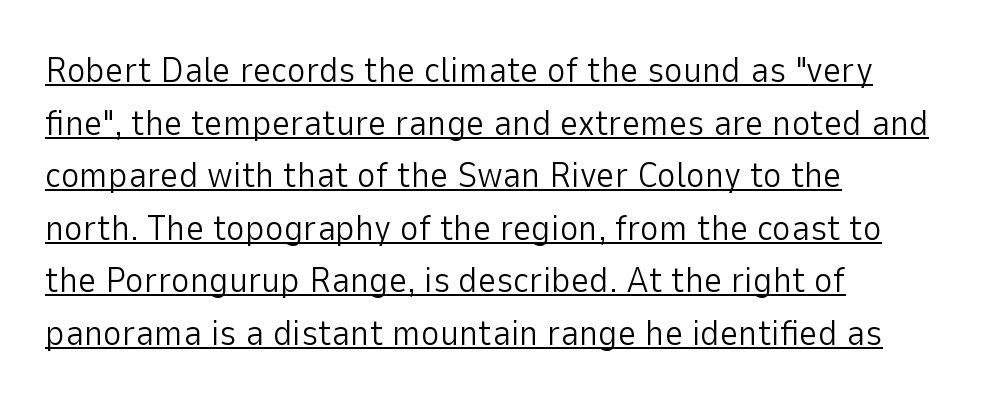
Upright lettering throughout. Stems and bowls with no extra thickness — not bold. Underlining? Definitely there. Evenly set lines give the paragraph a standard silhouette. Spacing verdict: proportional, widths tailored to each character.
